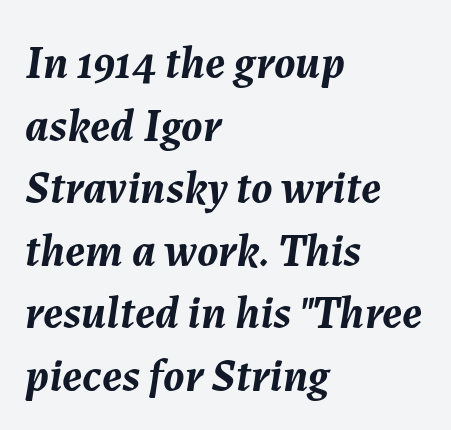
Bare-footed words on every line. Every row of glyphs begins at an identical x-position on the left. You could not count columns in this text — the font is proportionally spaced. I'd describe the lettering as bold — thick and assertive. These lines were composed using italics. The rendering keeps characters at their native spacing.
